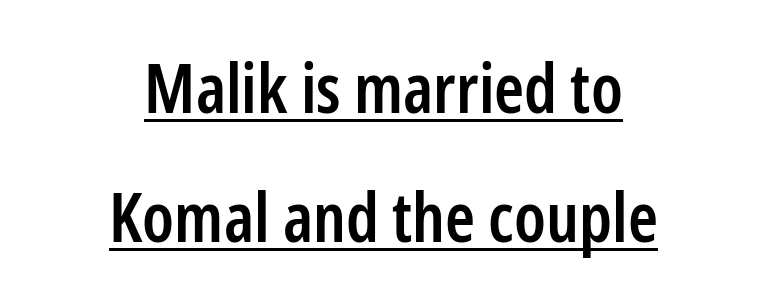
The image shows 68 px semibold, condensed sans-serif type, upright; set centered, loose line spacing (1.9x), normal letter spacing, underlined; low stroke contrast and a medium x-height.
